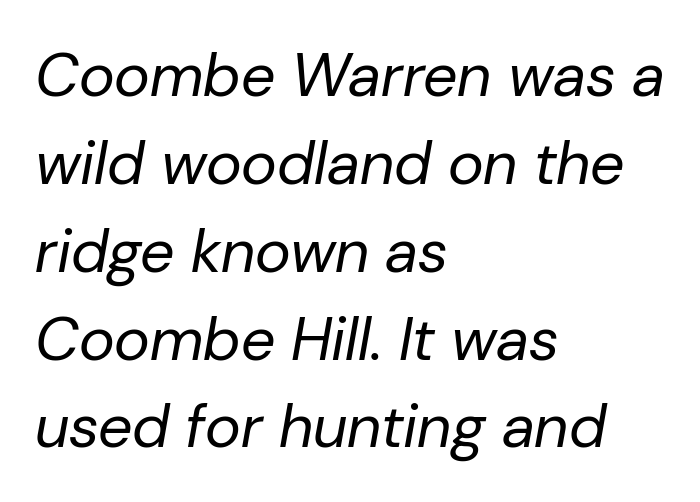
The image shows 61 px regular-weight type, italic (leaning right); set left-aligned, normal line spacing (1.44x), normal letter spacing, not underlined; low stroke contrast and a medium x-height.
